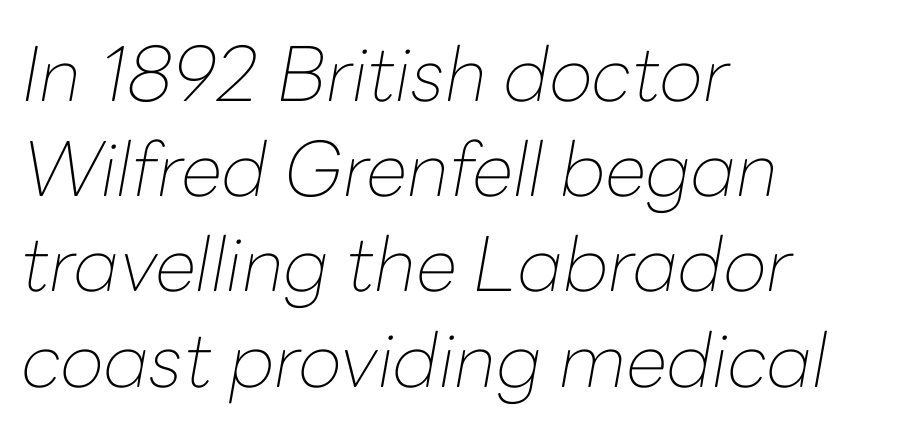
Horizontal alignment here is leftward, the default for most running prose. Heft: none added — not bold. Short note: letters normally spaced. Each new line begins a customary step beneath the previous one. Character widths vary here, with narrow letters taking less room than wide ones. The lettering tilts uniformly, giving the passage an italic look.
